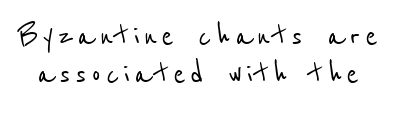
The image shows 37 px condensed sans-serif type; set tight line spacing (1.04x), not underlined; low stroke contrast and a medium x-height.
